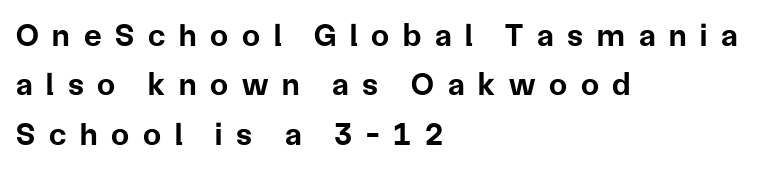
Q: Is the text bold? A: Yes.
Q: Is the text italic (slanted)? A: No, it is upright.
Q: Is the typeface a serif or a sans-serif typeface? A: Sans-serif.
Q: Is the text underlined? A: No.
Q: How is the paragraph aligned? A: Left-aligned.
Q: Is the spacing between letters normal or unusually wide? A: Unusually wide.
Q: Is the spacing between lines tight, normal or loose? A: Normal.
Q: Width (condensed, normal, or wide)? A: Normal.
Q: Stroke contrast? A: Low.
Q: x-height? A: Medium.
Q: Monospaced? A: No.
